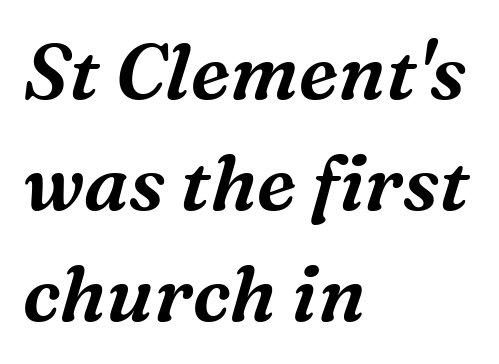
{"serif": "yes", "italic": "yes", "lean": "right", "slant_degrees": 16, "width": "normal", "stroke_contrast": "medium", "x_height": "medium", "monospaced": "no", "underline": "no", "align": "left", "line_spacing": "normal", "line_spacing_ratio": 1.44, "letter_spacing": "normal", "letter_spacing_em": 0.0, "glyph_px": 77}
